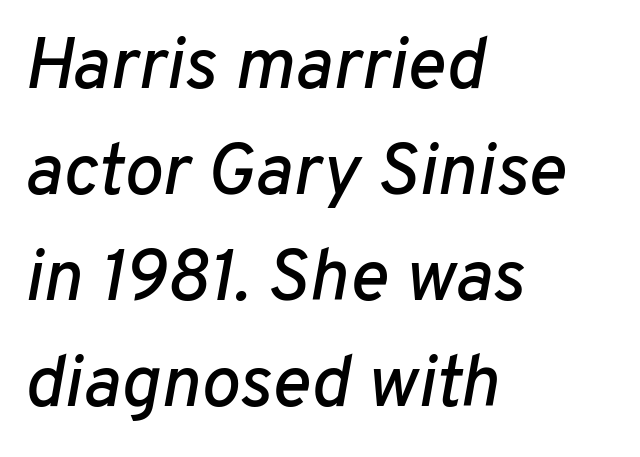
Q: Is the text italic (slanted)? A: Yes, it leans right by about 10 degrees.
Q: Is the text underlined? A: No.
Q: How is the paragraph aligned? A: Left-aligned.
Q: Is the spacing between letters normal or unusually wide? A: Normal.
Q: Is the spacing between lines tight, normal or loose? A: Normal.
Q: Width (condensed, normal, or wide)? A: Normal.
Q: Stroke contrast? A: Low.
Q: x-height? A: Medium.
Q: Monospaced? A: No.
